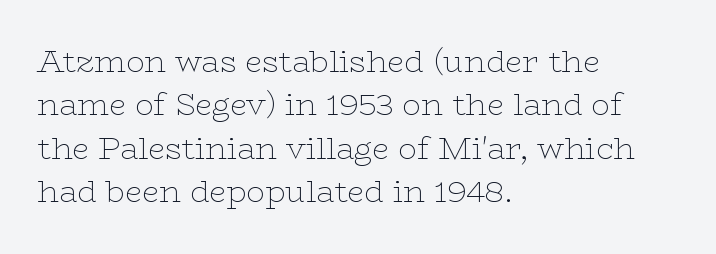
Only glyphs here, with clear space below each row. Each line starts at the same left margin while the right side varies. Heaviness? Minimal to ordinary, like unemphasized prose. How are the letters spaced? Ordinarily, with no added tracking.
